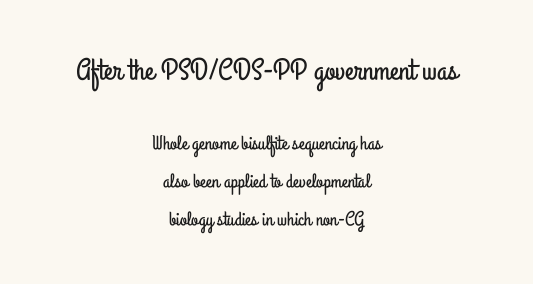
{"serif": "no", "italic": "no", "width": "condensed", "stroke_contrast": "low", "x_height": "small", "monospaced": "no", "underline": "no", "align": "center", "line_spacing_ratio": 1.88, "letter_spacing": "normal", "letter_spacing_em": 0.0, "larger_block": "first", "size_ratio": 1.5, "glyph_px": 30}
